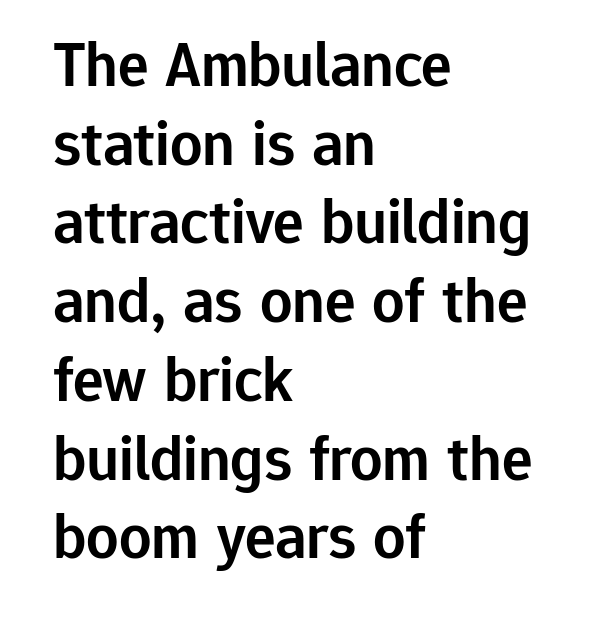
Q: Is the text bold? A: Semi-bold.
Q: Is the text italic (slanted)? A: No, it is upright.
Q: Is the typeface a serif or a sans-serif typeface? A: Sans-serif.
Q: Is the text underlined? A: No.
Q: How is the paragraph aligned? A: Left-aligned.
Q: Is the spacing between letters normal or unusually wide? A: Normal.
Q: Width (condensed, normal, or wide)? A: Normal.
Q: Stroke contrast? A: Low.
Q: x-height? A: Medium.
Q: Monospaced? A: No.
